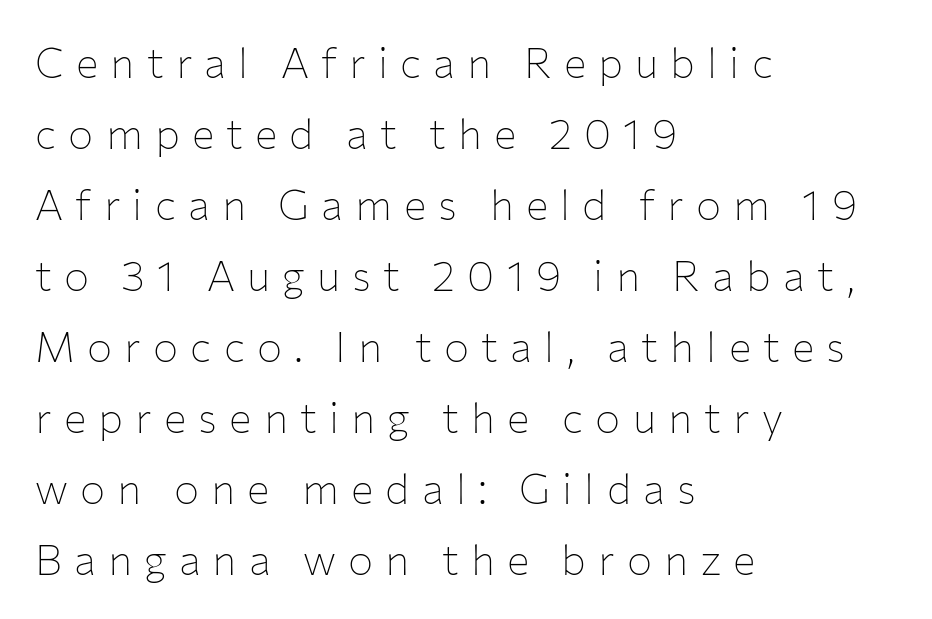
The image shows 42 px thin sans-serif type, upright; set left-aligned, normal line spacing (1.69x), unusually wide letter spacing (+0.29 em), not underlined; low stroke contrast and a medium x-height.
